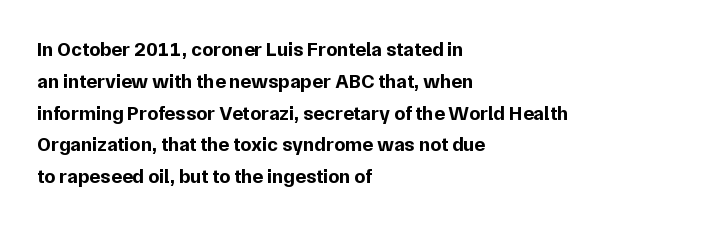
{"italic": "no", "bold": "yes", "underline": "no", "align": "left", "line_spacing": "normal", "line_spacing_ratio": 1.59, "letter_spacing": "normal", "letter_spacing_em": 0.0, "glyph_px": 20}
